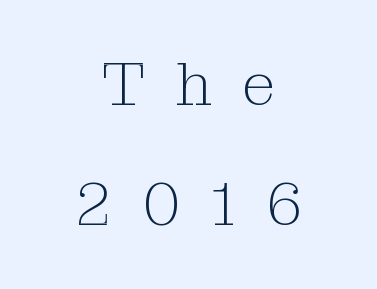
Q: Is the text bold? A: No.
Q: Is the text italic (slanted)? A: No, it is upright.
Q: Is the typeface a serif or a sans-serif typeface? A: Serif.
Q: Is the text underlined? A: No.
Q: How is the paragraph aligned? A: Centered.
Q: Is the spacing between letters normal or unusually wide? A: Unusually wide.
Q: Is the spacing between lines tight, normal or loose? A: Loose.
Q: Width (condensed, normal, or wide)? A: Normal.
Q: Stroke contrast? A: Medium.
Q: x-height? A: Medium.
Q: Monospaced? A: No.
